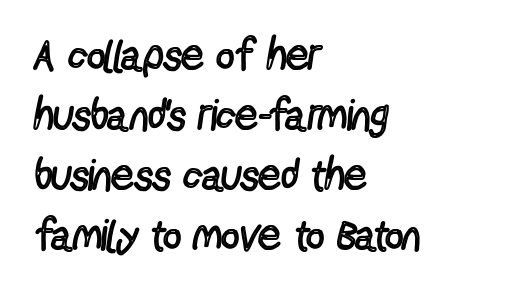
Q: Is the text bold? A: No.
Q: Is the typeface a serif or a sans-serif typeface? A: Sans-serif.
Q: Is the text underlined? A: No.
Q: How is the paragraph aligned? A: Left-aligned.
Q: Is the spacing between letters normal or unusually wide? A: Normal.
Q: Is the spacing between lines tight, normal or loose? A: Normal.
Q: Width (condensed, normal, or wide)? A: Condensed.
Q: x-height? A: Medium.
Q: Monospaced? A: No.
